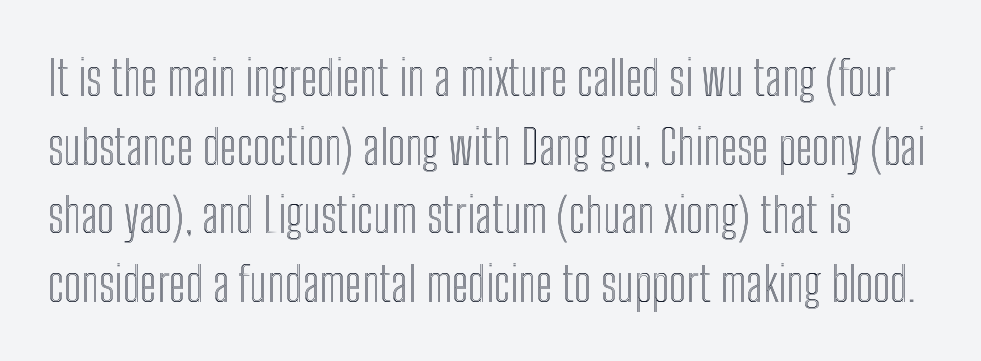
Q: Is the text italic (slanted)? A: No, it is upright.
Q: Is the text underlined? A: No.
Q: Is the spacing between letters normal or unusually wide? A: Normal.
Q: Is the spacing between lines tight, normal or loose? A: Normal.
Q: Width (condensed, normal, or wide)? A: Condensed.
Q: x-height? A: Medium.
Q: Monospaced? A: No.
